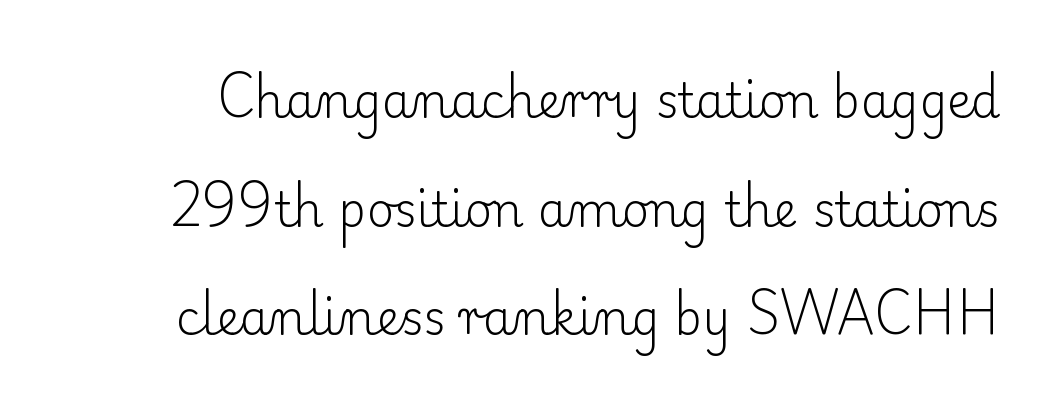
The font is comparable to plain body text, perhaps lighter. Descenders hang freely into open space. This is the regular roman posture of the typeface. You could not count columns in this text — the font is proportionally spaced. The space between consecutive lines is lavish.
